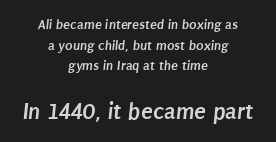
{"bold": "yes", "underline": "no", "align": "center", "line_spacing": "normal", "line_spacing_ratio": 1.48, "letter_spacing": "normal", "letter_spacing_em": 0.0, "larger_block": "second", "size_ratio": 1.71, "glyph_px": 24}
